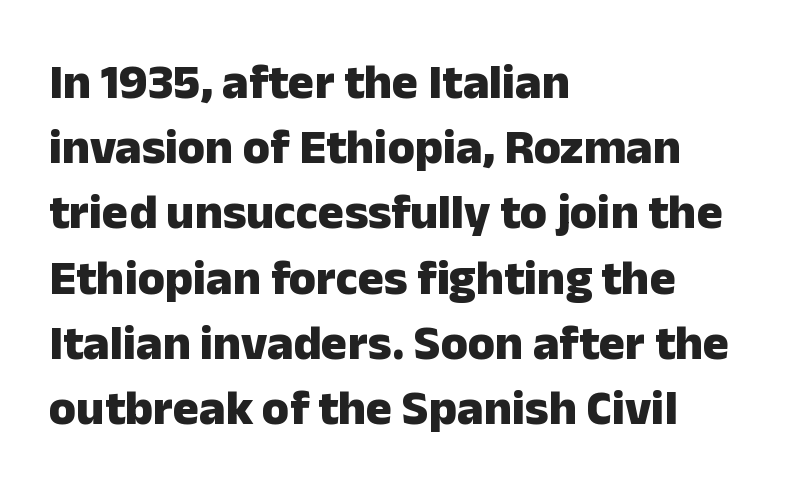
The image shows 49 px heavy sans-serif type, upright; set left-aligned, normal line spacing (1.33x), normal letter spacing, not underlined; low stroke contrast and a medium x-height.
